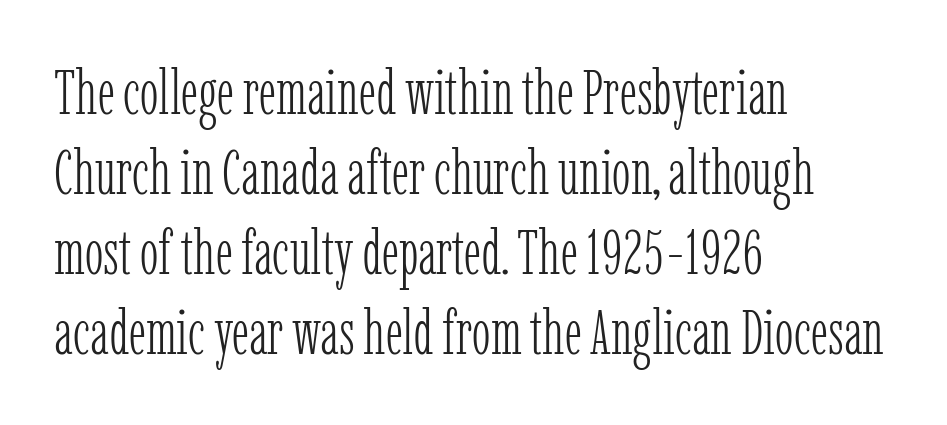
Baseline-to-baseline distance is the conventional proportion of letter height. Each letter keeps its own natural width here, so spacing adapts to shape. The horizontal fit of the characters is conventional and even. The strip under each line holds only bare page. Horizontal alignment here is leftward, the default for most running prose. Does the lettering tilt? It doesn't — this is upright.
